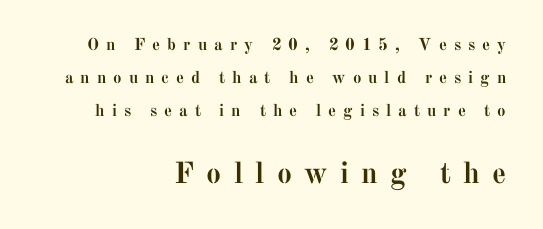
Italic? Not at all — the glyphs are vertical. These two chunks differ in scale, with the bottom chunk taking the larger measure. This sample has the flowing, uneven cadence of proportional lettering. The letters are spread apart with noticeably loose tracking. A flush-right, rag-left setting is used for this passage.
